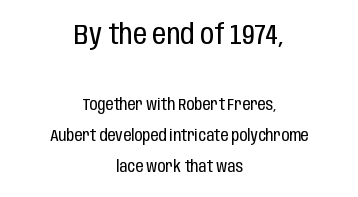
The image shows 28 px regular-weight, condensed sans-serif type, upright; set centered, loose line spacing (1.92x), normal letter spacing, not underlined; the first (top) block is 1.75x larger; low stroke contrast and a large x-height.
